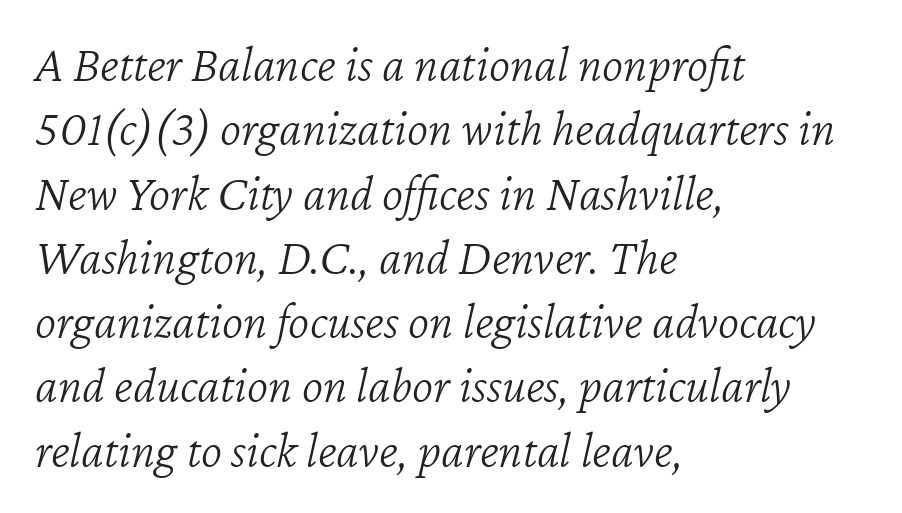
Q: Is the text bold? A: No.
Q: Is the text italic (slanted)? A: Yes, it leans right by about 12 degrees.
Q: Is the text underlined? A: No.
Q: How is the paragraph aligned? A: Left-aligned.
Q: Is the spacing between letters normal or unusually wide? A: Normal.
Q: Is the spacing between lines tight, normal or loose? A: Normal.
Q: Width (condensed, normal, or wide)? A: Normal.
Q: Stroke contrast? A: Low.
Q: x-height? A: Medium.
Q: Monospaced? A: No.
